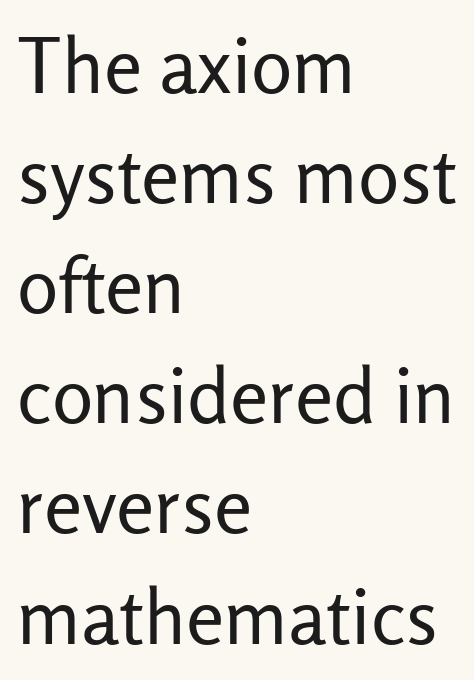
The image shows 77 px regular-weight sans-serif type, upright; set left-aligned, normal line spacing (1.43x), normal letter spacing, not underlined; low stroke contrast and a medium x-height.
